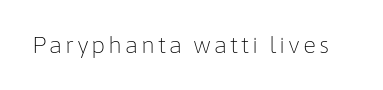
The specimen reads as upright at a glance. The face looks like a standard text weight, possibly lighter. Nobody drew a line under any word here.
